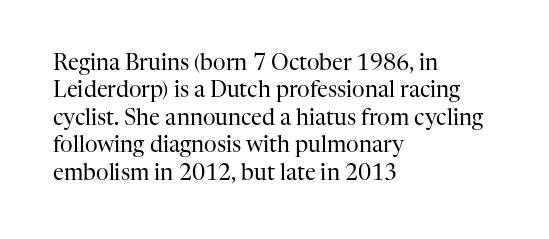
The image shows 22 px text type, upright; set left-aligned, normal line spacing (1.25x), normal letter spacing, not underlined.
